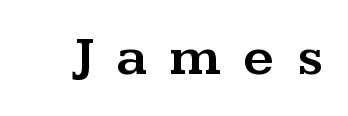
{"serif": "yes", "italic": "no", "width": "wide", "stroke_contrast": "medium", "x_height": "medium", "monospaced": "no", "underline": "no", "letter_spacing": "wide", "letter_spacing_em": 0.42, "glyph_px": 54}
